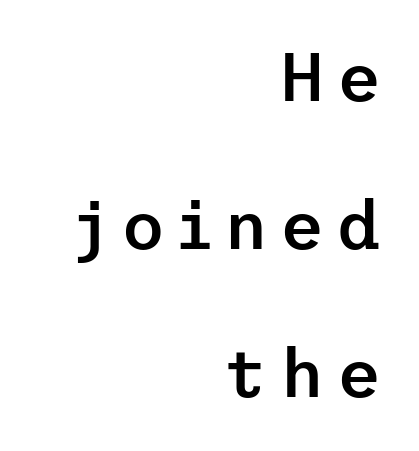
Q: Is the text bold? A: Semi-bold.
Q: Is the text italic (slanted)? A: No, it is upright.
Q: Is the typeface a serif or a sans-serif typeface? A: Sans-serif.
Q: Is the text underlined? A: No.
Q: How is the paragraph aligned? A: Right-aligned.
Q: Is the spacing between lines tight, normal or loose? A: Loose.
Q: Width (condensed, normal, or wide)? A: Normal.
Q: Stroke contrast? A: Low.
Q: x-height? A: Medium.
